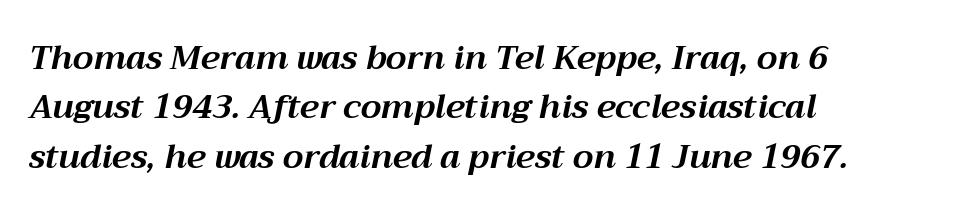
{"italic": "yes", "lean": "right", "slant_degrees": 12, "bold": "yes", "weight": "bold", "width": "normal", "stroke_contrast": "medium", "x_height": "medium", "monospaced": "no", "underline": "no", "align": "left", "line_spacing": "normal", "line_spacing_ratio": 1.5, "letter_spacing": "normal", "letter_spacing_em": 0.0, "glyph_px": 33}
